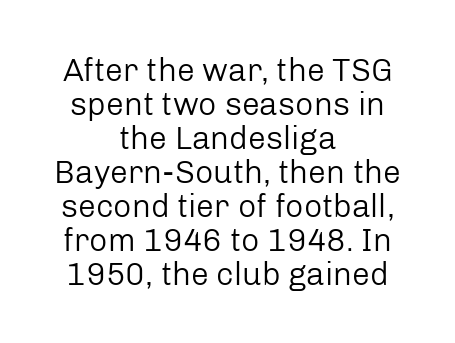
The image shows 32 px regular-weight sans-serif type, upright; set centered, tight line spacing (1.06x), normal letter spacing, not underlined; low stroke contrast and a medium x-height.
